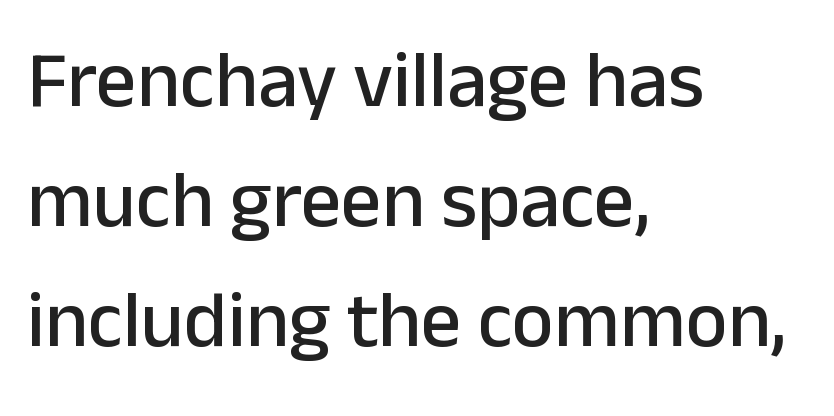
{"serif": "no", "italic": "no", "width": "normal", "stroke_contrast": "low", "x_height": "medium", "monospaced": "no", "underline": "no", "align": "left", "line_spacing": "normal", "line_spacing_ratio": 1.5, "letter_spacing": "normal", "letter_spacing_em": 0.0, "glyph_px": 80}
